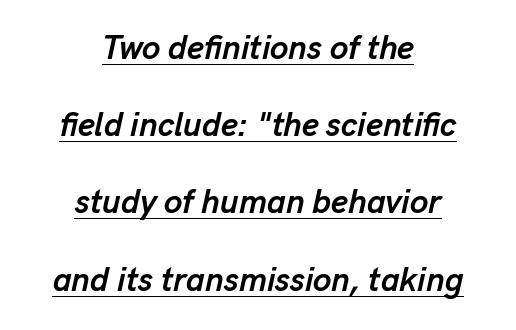
The image shows 33 px semibold type, italic (leaning right); set centered, loose line spacing (2.34x), normal letter spacing, underlined; low stroke contrast and a medium x-height.
